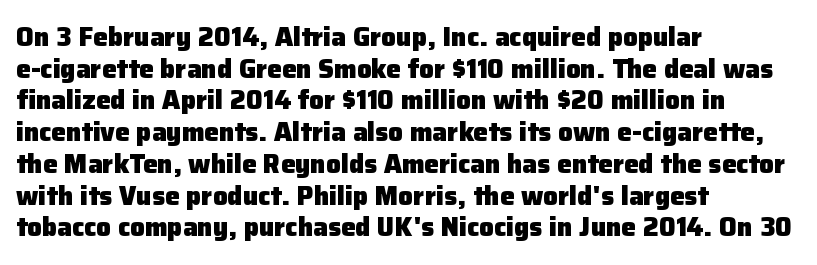
The image shows 26 px bold type, upright; set left-aligned, line spacing 1.22x, normal letter spacing, not underlined.
